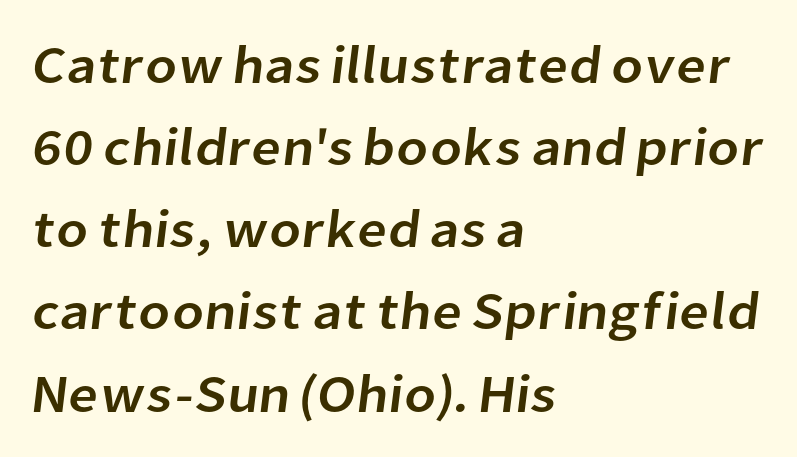
The image shows 53 px sans-serif type; set left-aligned, normal line spacing (1.55x), normal letter spacing, not underlined; low stroke contrast and a medium x-height.
